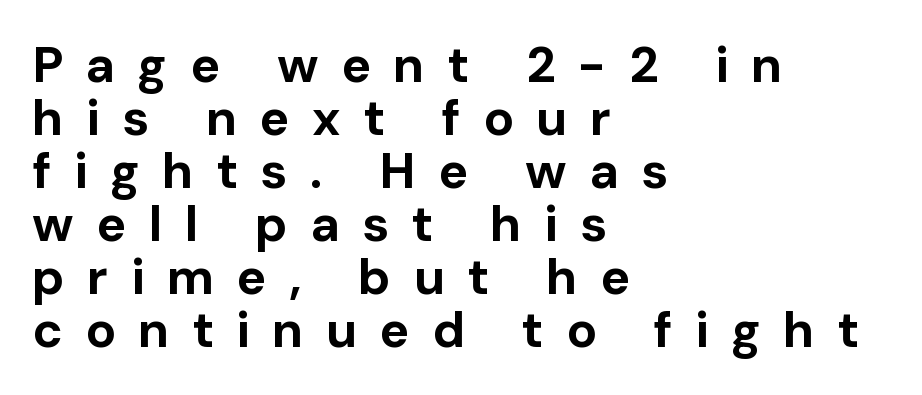
Q: Is the text bold? A: Yes.
Q: Is the text italic (slanted)? A: No, it is upright.
Q: Is the typeface a serif or a sans-serif typeface? A: Sans-serif.
Q: Is the text underlined? A: No.
Q: How is the paragraph aligned? A: Left-aligned.
Q: Is the spacing between letters normal or unusually wide? A: Unusually wide.
Q: Is the spacing between lines tight, normal or loose? A: Tight.
Q: Width (condensed, normal, or wide)? A: Normal.
Q: Stroke contrast? A: Low.
Q: x-height? A: Medium.
Q: Monospaced? A: No.
